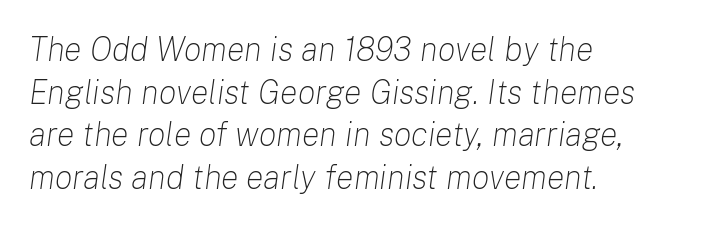
Quick note: underline off. Is this a fixed-width face? No — the glyphs have proportional, varying widths. The designer left line spacing at the default. An italicized treatment has been applied to the whole sample. Counters stay open thanks to moderate or lighter strokes.
